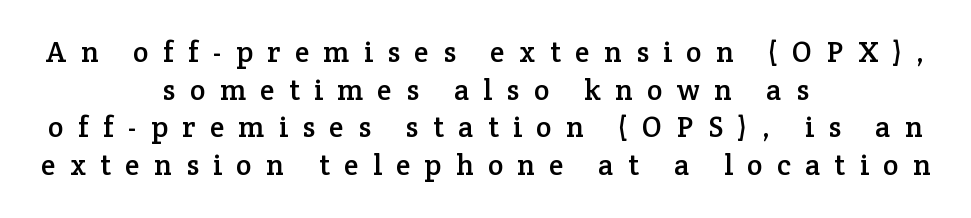
Unlike a clean sans, this face finishes its strokes with serifs. Underlining? Definitely not there. This sample uses an upright cut, with every glyph sitting square on the baseline. Proportional: the letters do not fall into vertical columns. In CSS terms this would be text-align: center.
